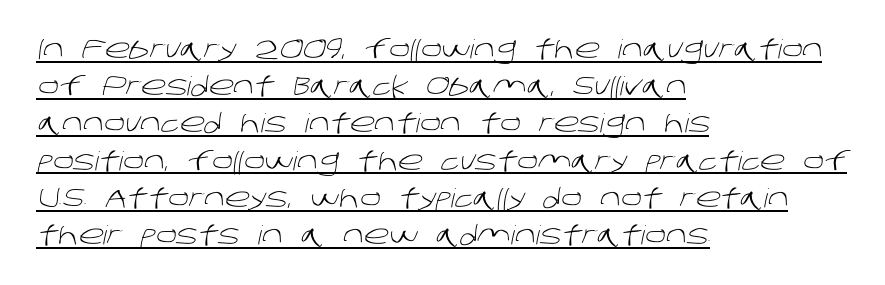
Q: Is the text bold? A: No.
Q: Is the text underlined? A: Yes.
Q: How is the paragraph aligned? A: Left-aligned.
Q: Is the spacing between letters normal or unusually wide? A: Normal.
Q: Is the spacing between lines tight, normal or loose? A: Normal.
